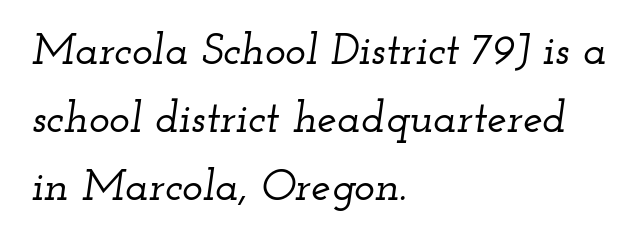
The image shows 44 px wide serif type, italic (leaning right); set left-aligned, normal line spacing (1.54x), normal letter spacing, not underlined; low stroke contrast and a small x-height.
